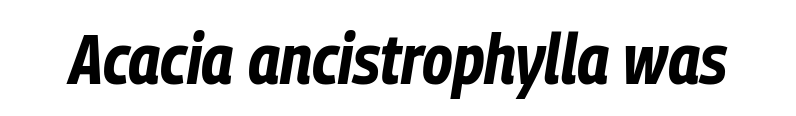
The image shows 70 px bold, condensed type, italic (leaning right); set normal letter spacing, not underlined; low stroke contrast and a medium x-height.
